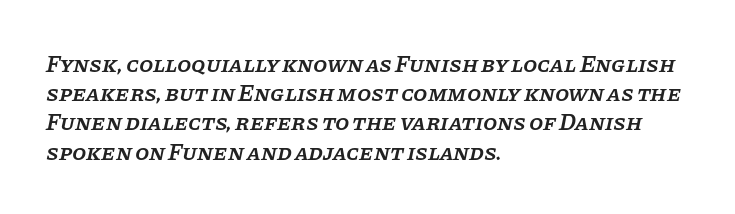
The lettering tilts uniformly, giving the passage an italic look. Typographic density is moderately raised because the face is semibold. A clean baseline with only descenders dipping below it. Successive baselines arrive at the customary interval. Caption: standard tracking, unaltered.
